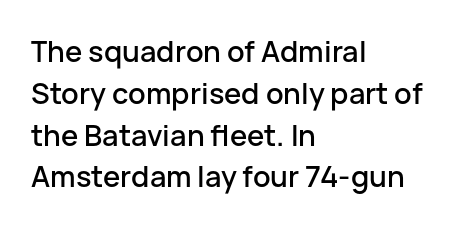
Q: Is the text italic (slanted)? A: No, it is upright.
Q: Is the typeface a serif or a sans-serif typeface? A: Sans-serif.
Q: Is the text underlined? A: No.
Q: How is the paragraph aligned? A: Left-aligned.
Q: Is the spacing between letters normal or unusually wide? A: Normal.
Q: Is the spacing between lines tight, normal or loose? A: Normal.
Q: Width (condensed, normal, or wide)? A: Normal.
Q: Stroke contrast? A: Low.
Q: x-height? A: Medium.
Q: Monospaced? A: No.
